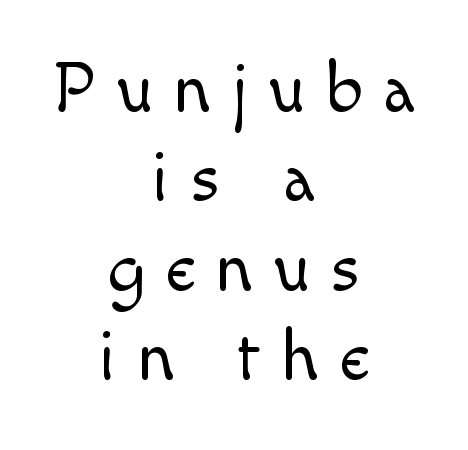
Descenders are the only things crossing below the line. There is plenty of visible air inserted between adjacent glyphs. Notice how the passage keeps no hard edge, just a central spine. These glyphs show unthickened strokes, regular width or finer.
